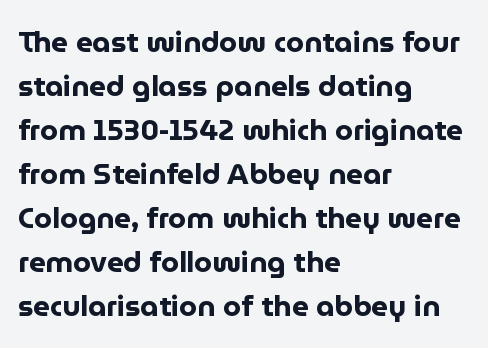
Reading down the column, the eye jumps a familiar distance to each next line. Each letter keeps its own natural width here, so spacing adapts to shape. Leftover space on each line is placed entirely after the last word. You could call the tracking neutral — neither tight nor loose. Check where the strokes stop: nothing finishes them off — pure sans.
